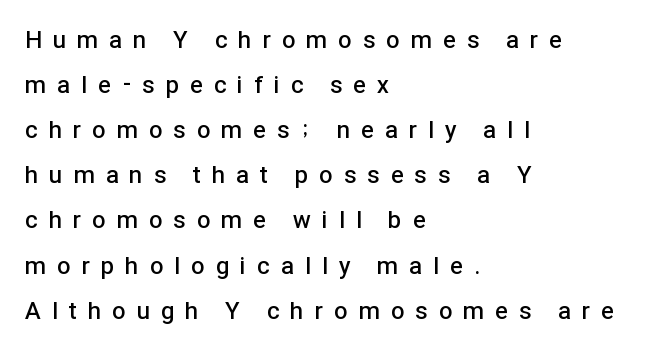
The image shows 24 px text type, upright; set left-aligned, line spacing 1.88x, unusually wide letter spacing (+0.47 em), not underlined.
